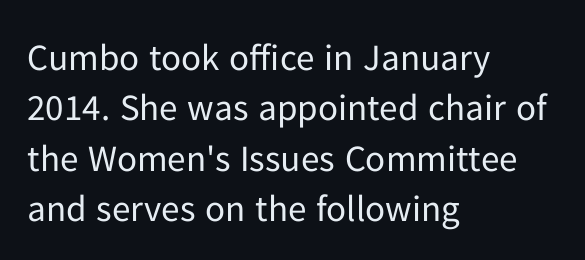
The image shows 37 px regular-weight sans-serif type, upright; set left-aligned, normal line spacing (1.36x), normal letter spacing, not underlined; low stroke contrast and a medium x-height.
